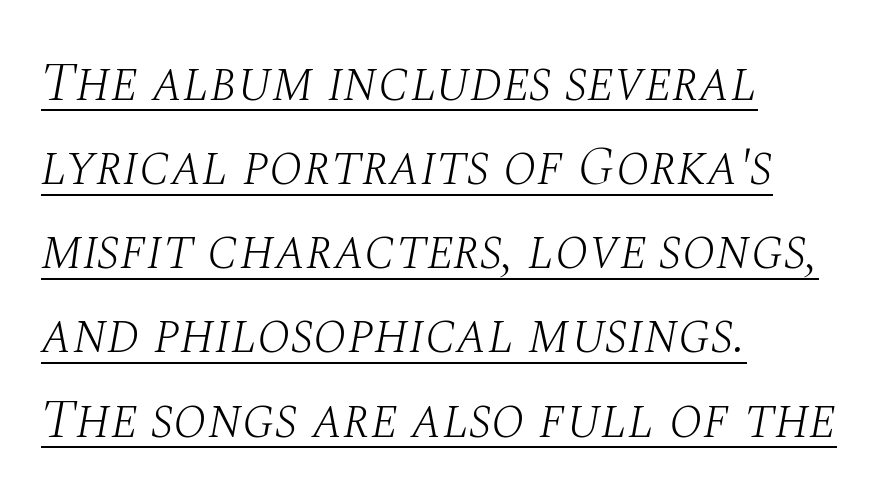
{"serif": "yes", "italic": "yes", "lean": "right", "slant_degrees": 10, "bold": "no", "weight": "light", "width": "normal", "stroke_contrast": "medium", "x_height": "large", "monospaced": "no", "underline": "yes", "align": "left", "line_spacing": "normal", "line_spacing_ratio": 1.53, "letter_spacing": "normal", "letter_spacing_em": 0.0, "glyph_px": 55}
